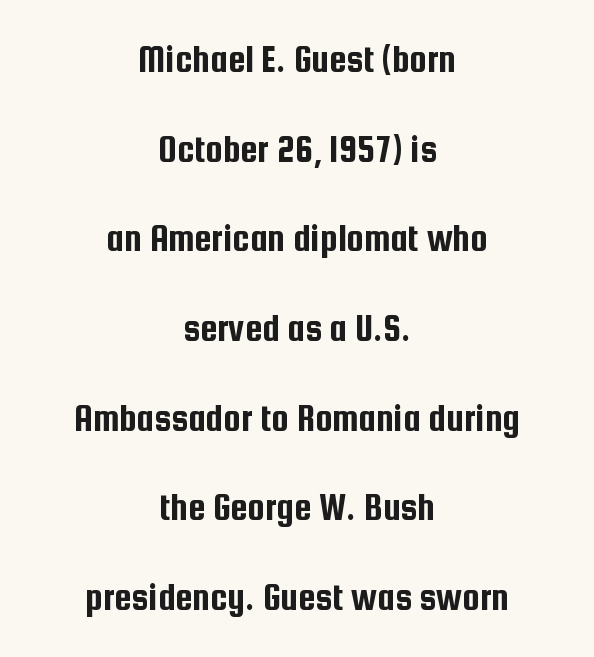
The space directly below the letters is spotless. This rendering employs a face without finishing strokes, i.e., a sans-serif. The passage shown has conventional tracking throughout. Leading is clearly above the norm, producing a sparse column.
